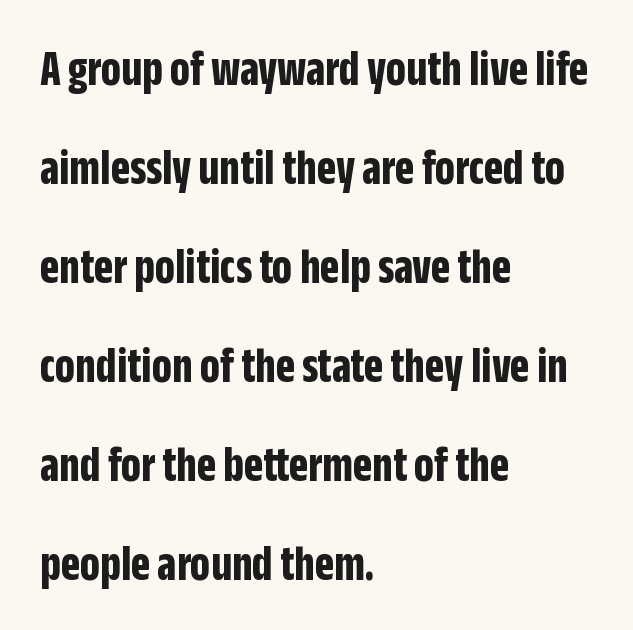
The image shows 50 px bold, condensed sans-serif type, upright; set left-aligned, loose line spacing (1.98x), normal letter spacing, not underlined; low stroke contrast and a large x-height.
